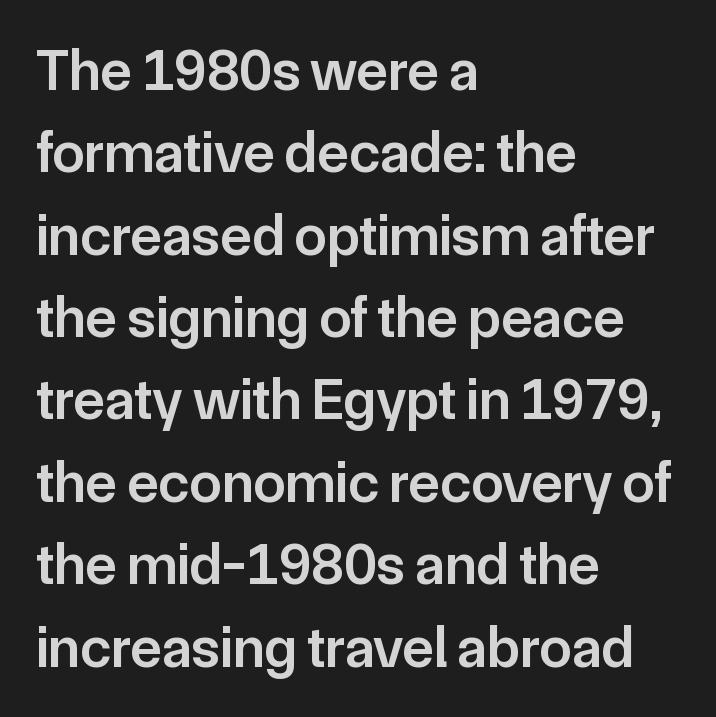
Q: Is the text bold? A: Semi-bold.
Q: Is the text italic (slanted)? A: No, it is upright.
Q: Is the typeface a serif or a sans-serif typeface? A: Sans-serif.
Q: Is the text underlined? A: No.
Q: How is the paragraph aligned? A: Left-aligned.
Q: Is the spacing between letters normal or unusually wide? A: Normal.
Q: Is the spacing between lines tight, normal or loose? A: Normal.
Q: Width (condensed, normal, or wide)? A: Normal.
Q: Stroke contrast? A: Low.
Q: x-height? A: Medium.
Q: Monospaced? A: No.
